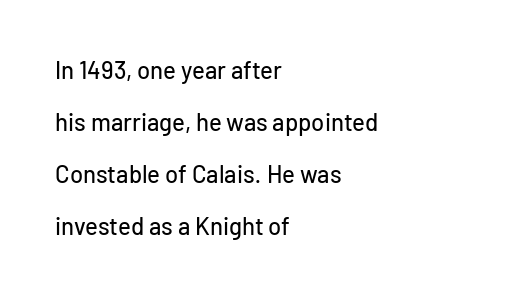
{"italic": "no", "underline": "no", "align": "left", "line_spacing": "loose", "line_spacing_ratio": 2.17, "letter_spacing": "normal", "letter_spacing_em": 0.0, "glyph_px": 24}
